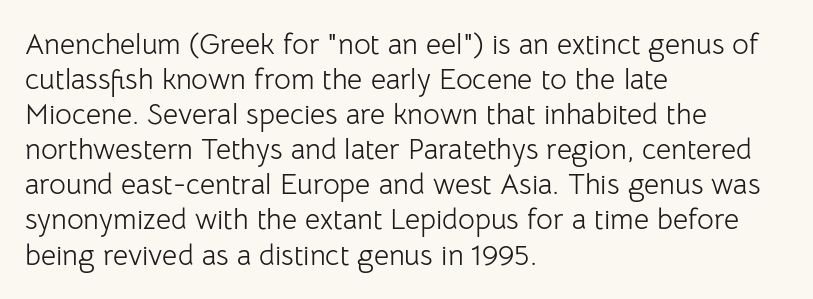
The image shows 29 px light sans-serif type, upright; set left-aligned, line spacing 1.21x, normal letter spacing, not underlined; low stroke contrast and a medium x-height.
